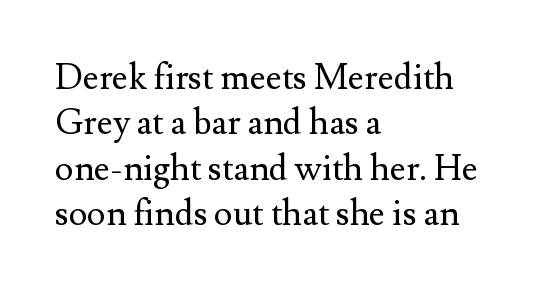
This reads as an unemphasized weight, regular at the heaviest. This rendering uses left alignment, leaving the right contour irregular. The tracking reads as untouched default to a designer's eye. Quick note: interline space is typical. Proportional: the letters do not fall into vertical columns. Is this a sans? No — the strokes have serifs.
